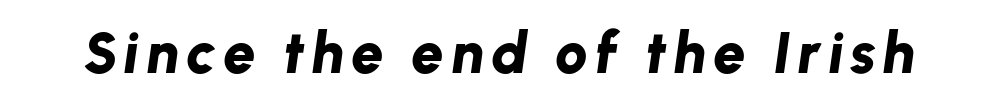
The string is rendered with underlining switched off. Strong, thick strokes mark this as bold type. Varying glyph widths throughout — classic text-font behaviour. An italicized treatment has been applied to the whole sample.
